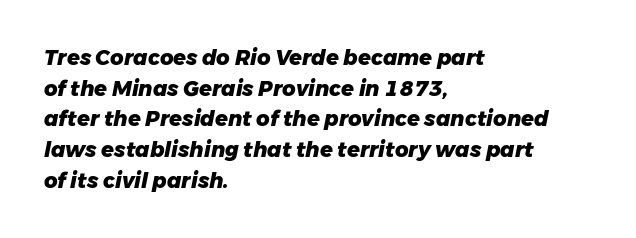
The image shows 21 px bold type, italic (leaning right); set left-aligned, normal line spacing (1.46x), normal letter spacing, not underlined.
